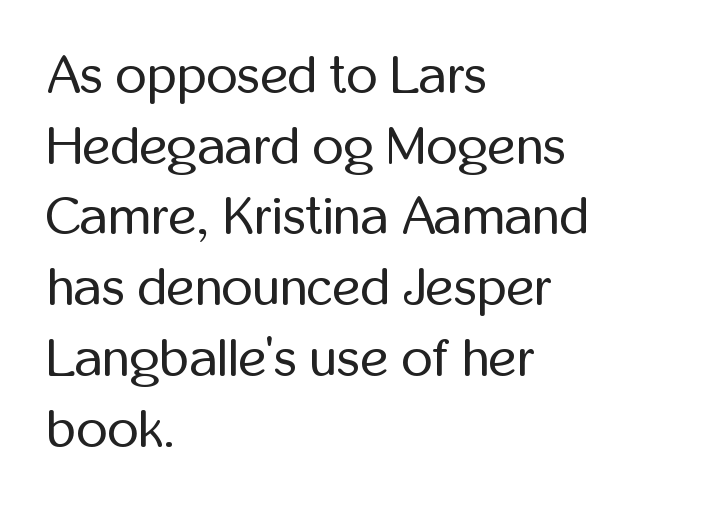
Beneath every word, the page is bare. You can tell from the bare stems that sans-serif type was used. Is this a heavy cut? Hardly; it is regular or lighter. Is the letter spacing exaggerated? No — it looks like the ordinary default. How would I describe the line gaps? Plain and ordinary. The passage shown is typed in a proportional face where columns would drift.
